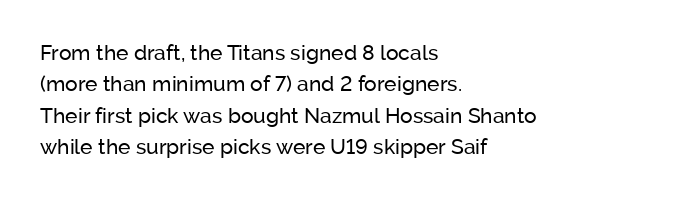
Q: Is the text bold? A: No.
Q: Is the text italic (slanted)? A: No, it is upright.
Q: Is the text underlined? A: No.
Q: How is the paragraph aligned? A: Left-aligned.
Q: Is the spacing between letters normal or unusually wide? A: Normal.
Q: Is the spacing between lines tight, normal or loose? A: Normal.
